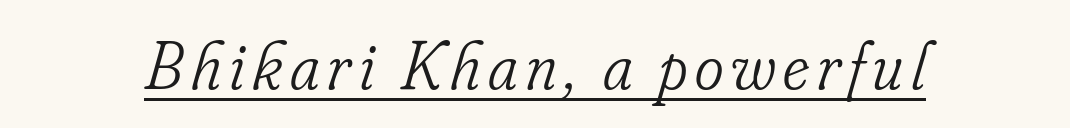
Is this a fixed-width face? No — the glyphs have proportional, varying widths. Looking at the ascenders, they clearly lean. Weight: regular or lighter. Has an underline been added? It has.
